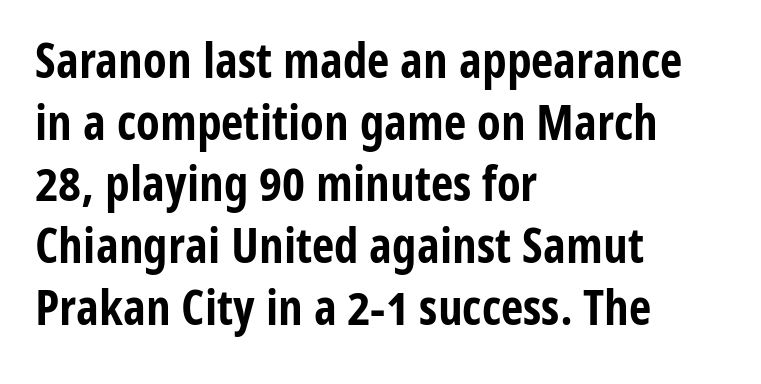
{"serif": "no", "italic": "no", "bold": "yes", "weight": "bold", "width": "condensed", "stroke_contrast": "low", "x_height": "medium", "monospaced": "no", "underline": "no", "align": "left", "line_spacing": "normal", "line_spacing_ratio": 1.26, "letter_spacing": "normal", "letter_spacing_em": 0.0, "glyph_px": 49}
